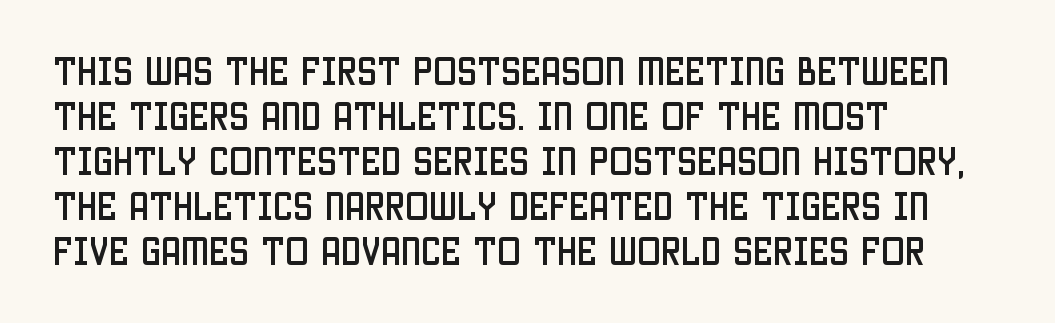
Q: Is the text italic (slanted)? A: No, it is upright.
Q: Is the typeface a serif or a sans-serif typeface? A: Sans-serif.
Q: Is the text underlined? A: No.
Q: How is the paragraph aligned? A: Left-aligned.
Q: Is the spacing between letters normal or unusually wide? A: Normal.
Q: Is the spacing between lines tight, normal or loose? A: Normal.
Q: Width (condensed, normal, or wide)? A: Condensed.
Q: Stroke contrast? A: Low.
Q: x-height? A: Large.
Q: Monospaced? A: No.
